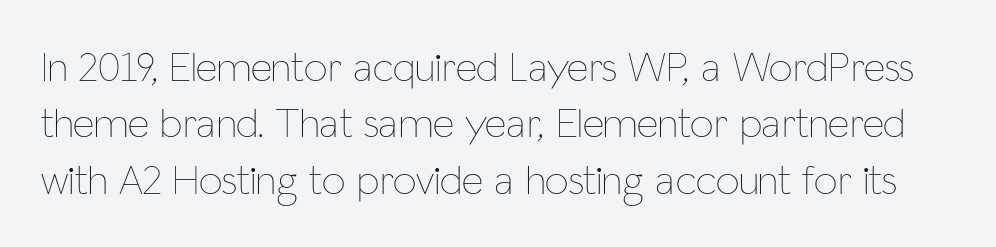
The image shows 42 px thin, condensed type, upright; set normal line spacing (1.34x), normal letter spacing, not underlined; low stroke contrast and a medium x-height.
